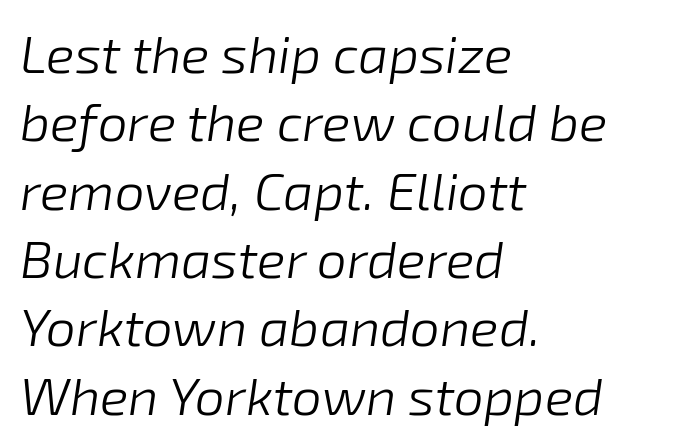
These lines are set flush left with a ragged right edge. The font's italic variant was chosen for this text. In terms of leading, this rendering sits right in the middle. Is the letter spacing exaggerated? No — it looks like the ordinary default. Beneath every word, the page is bare.
